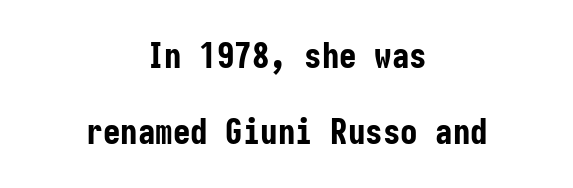
{"serif": "no", "italic": "no", "bold": "yes", "weight": "bold", "width": "condensed", "stroke_contrast": "low", "x_height": "medium", "underline": "no", "align": "center", "line_spacing": "loose", "line_spacing_ratio": 2.18, "letter_spacing": "normal", "letter_spacing_em": 0.0, "glyph_px": 35}
